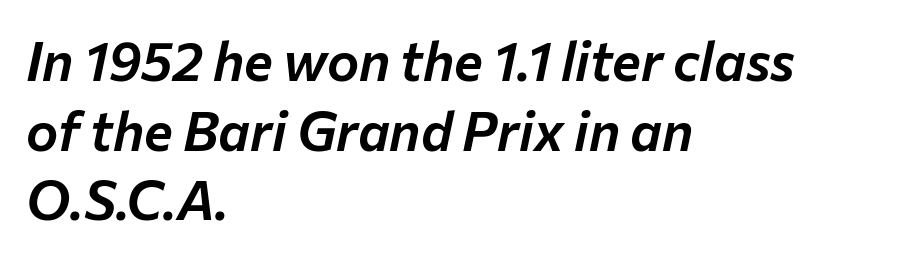
{"italic": "yes", "lean": "right", "slant_degrees": 12, "width": "normal", "stroke_contrast": "low", "x_height": "medium", "monospaced": "no", "underline": "no", "align": "left", "line_spacing": "normal", "line_spacing_ratio": 1.29, "letter_spacing": "normal", "letter_spacing_em": 0.0, "glyph_px": 54}
